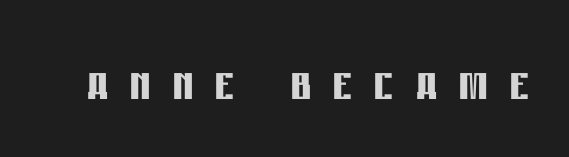
Q: Is the text bold? A: Yes.
Q: Is the text italic (slanted)? A: No, it is upright.
Q: Is the typeface a serif or a sans-serif typeface? A: Sans-serif.
Q: Is the text underlined? A: No.
Q: Is the spacing between letters normal or unusually wide? A: Unusually wide.
Q: Width (condensed, normal, or wide)? A: Condensed.
Q: Stroke contrast? A: Low.
Q: x-height? A: Large.
Q: Monospaced? A: No.
